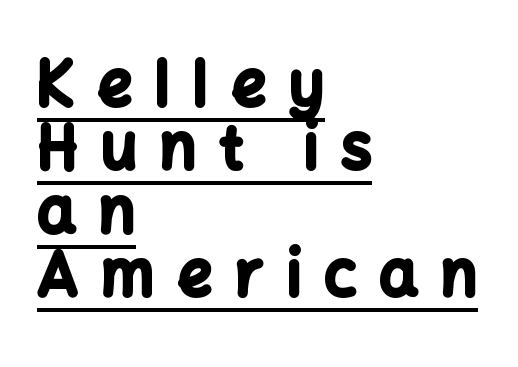
{"serif": "no", "italic": "no", "bold": "yes", "weight": "bold", "width": "normal", "stroke_contrast": "low", "x_height": "medium", "monospaced": "no", "underline": "yes", "align": "left", "line_spacing": "tight", "line_spacing_ratio": 1.04, "letter_spacing": "wide", "letter_spacing_em": 0.38, "glyph_px": 61}
